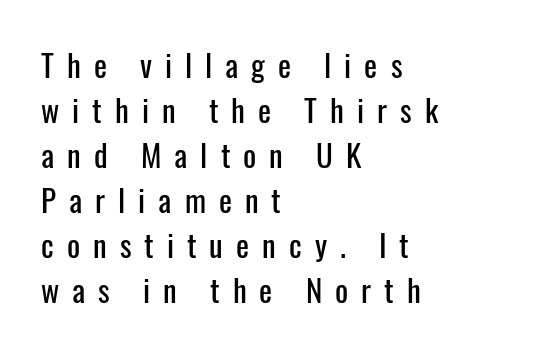
Q: Is the text italic (slanted)? A: No, it is upright.
Q: Is the typeface a serif or a sans-serif typeface? A: Sans-serif.
Q: Is the text underlined? A: No.
Q: How is the paragraph aligned? A: Left-aligned.
Q: Is the spacing between letters normal or unusually wide? A: Unusually wide.
Q: Is the spacing between lines tight, normal or loose? A: Normal.
Q: Width (condensed, normal, or wide)? A: Condensed.
Q: Stroke contrast? A: Low.
Q: x-height? A: Medium.
Q: Monospaced? A: No.
